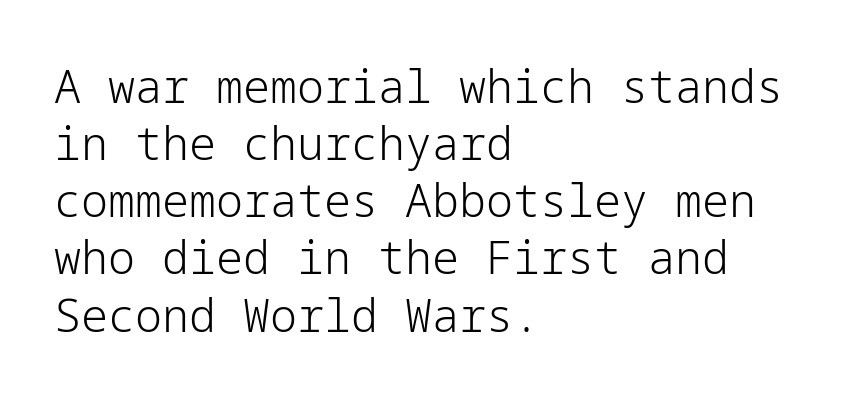
A clean baseline with only descenders dipping below it. What's the leading like? Ordinary, nothing unusual. The lines are quadded left. What kind of face is this? One without serifs — a sans.
